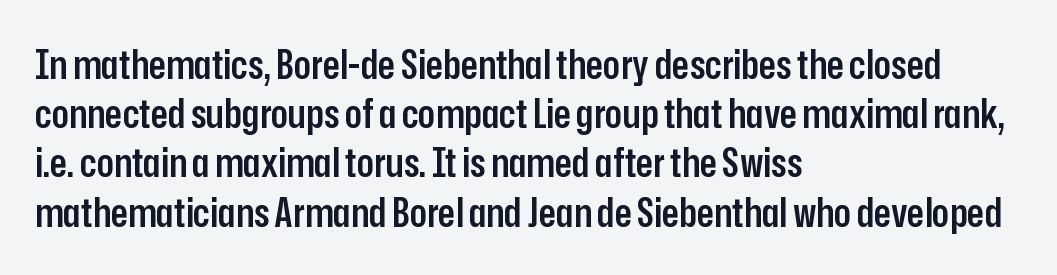
{"serif": "no", "italic": "no", "bold": "semi", "weight": "semibold", "width": "condensed", "stroke_contrast": "low", "x_height": "medium", "monospaced": "no", "underline": "no", "align": "left", "line_spacing_ratio": 1.23, "letter_spacing": "normal", "letter_spacing_em": 0.0, "glyph_px": 40}
